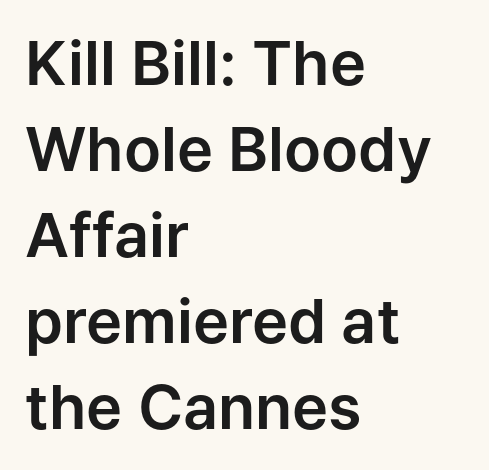
Here the designer chose a conventional face with non-uniform glyph widths. The paragraph shown leans on its left margin. The specimen reads as upright at a glance. The designer left line spacing at the default. Serifs: no, the terminals of the letterforms are clean.
